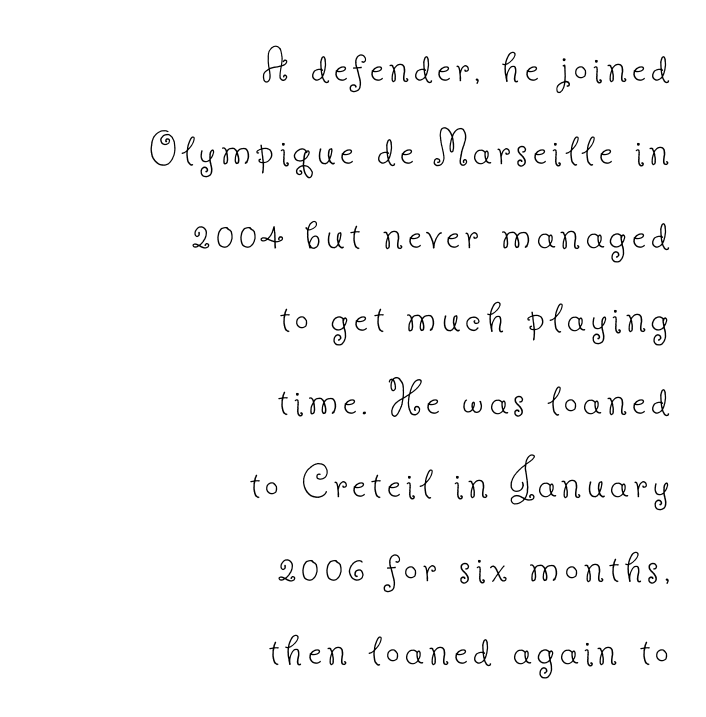
Q: Is the text bold? A: No.
Q: Is the text italic (slanted)? A: No, it is upright.
Q: Is the typeface a serif or a sans-serif typeface? A: Serif.
Q: Is the text underlined? A: No.
Q: How is the paragraph aligned? A: Right-aligned.
Q: Is the spacing between lines tight, normal or loose? A: Normal.
Q: Width (condensed, normal, or wide)? A: Normal.
Q: Stroke contrast? A: Low.
Q: x-height? A: Small.
Q: Monospaced? A: No.
